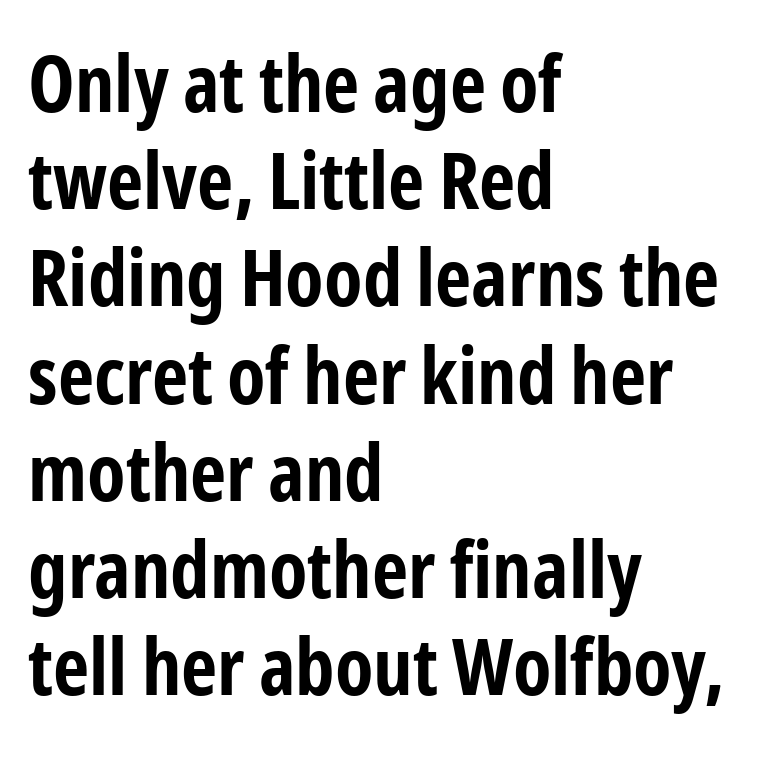
Q: Is the text bold? A: Yes.
Q: Is the text italic (slanted)? A: No, it is upright.
Q: Is the typeface a serif or a sans-serif typeface? A: Sans-serif.
Q: Is the text underlined? A: No.
Q: How is the paragraph aligned? A: Left-aligned.
Q: Is the spacing between letters normal or unusually wide? A: Normal.
Q: Width (condensed, normal, or wide)? A: Condensed.
Q: Stroke contrast? A: Low.
Q: x-height? A: Medium.
Q: Monospaced? A: No.
